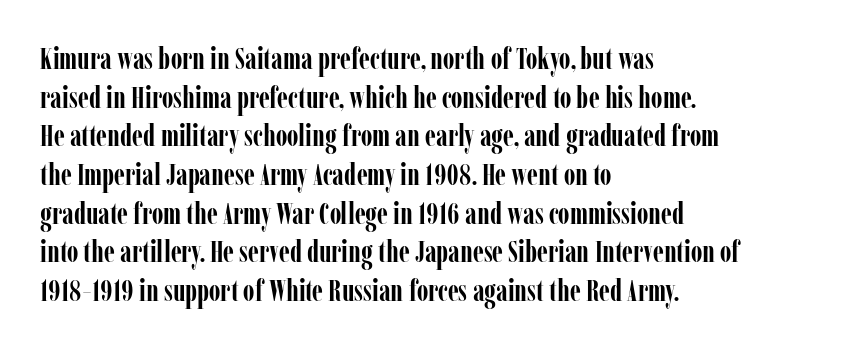
{"serif": "yes", "italic": "no", "bold": "yes", "weight": "semibold", "width": "condensed", "stroke_contrast": "low", "x_height": "medium", "monospaced": "no", "underline": "no", "align": "left", "line_spacing": "normal", "line_spacing_ratio": 1.29, "letter_spacing": "normal", "letter_spacing_em": 0.0, "glyph_px": 30}
